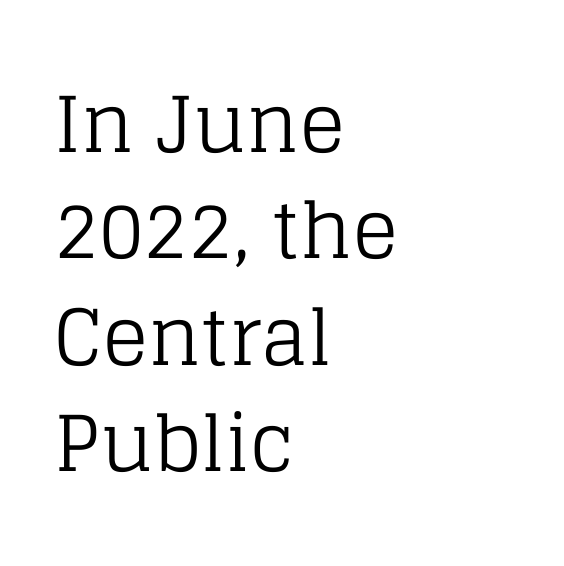
{"serif": "yes", "italic": "no", "bold": "no", "weight": "regular", "width": "normal", "stroke_contrast": "low", "x_height": "large", "monospaced": "no", "underline": "no", "align": "left", "line_spacing": "normal", "line_spacing_ratio": 1.38, "letter_spacing": "normal", "letter_spacing_em": 0.0, "glyph_px": 77}
